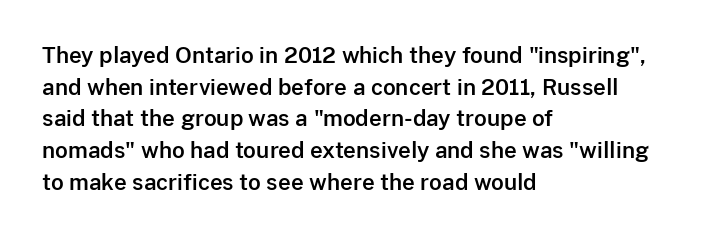
{"italic": "no", "underline": "no", "align": "left", "line_spacing": "normal", "line_spacing_ratio": 1.44, "letter_spacing": "normal", "letter_spacing_em": 0.0, "glyph_px": 22}
